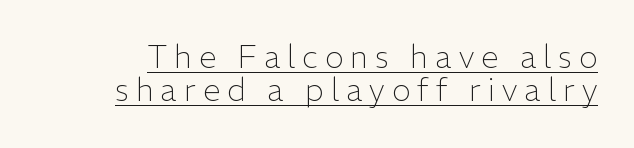
Tightly led — the rows are bunched. This sample has the flowing, uneven cadence of proportional lettering. Honestly, the letter spacing is so wide it's the main thing you notice. The sample's only ornament is a line tracing under the words. You can tell it's not italic because the verticals are truly vertical. Stroke terminals: plain, sans-serif.
